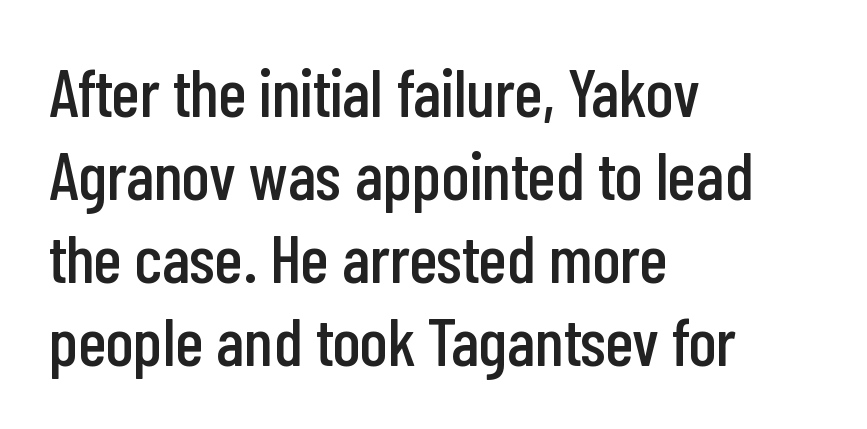
Grotesque or geometric, the face here clearly has no serifs. Short and long lines alike share a common starting point at left. The line texture is even and compact thanks to regular tracking. Italic? Not at all — the glyphs are vertical.
